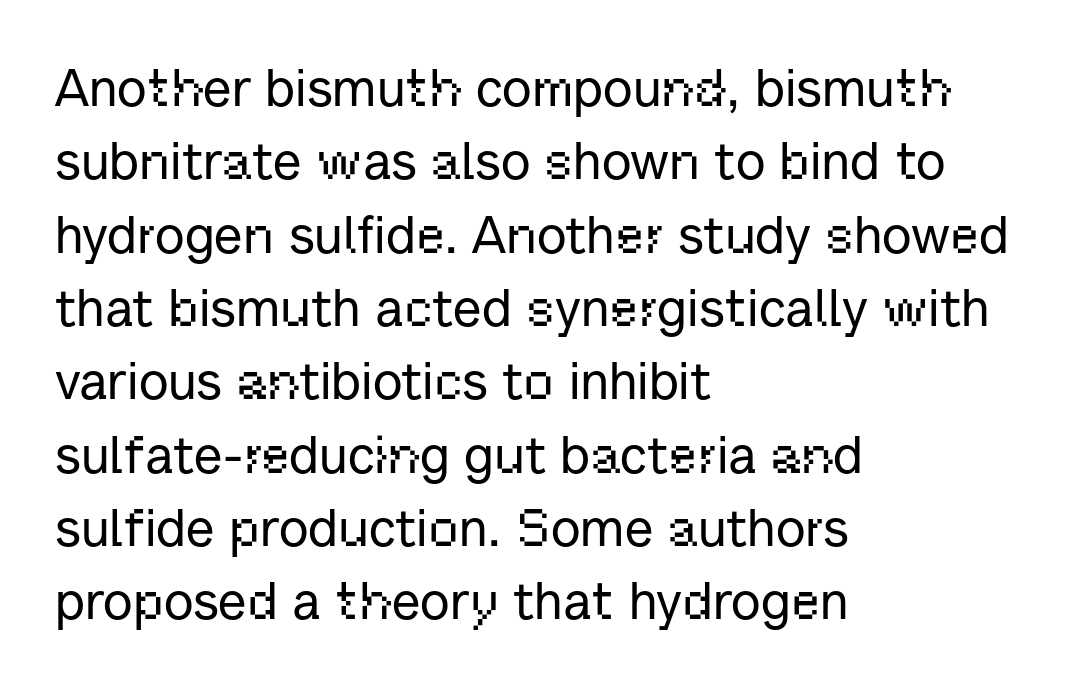
{"serif": "no", "italic": "no", "width": "normal", "stroke_contrast": "low", "x_height": "medium", "monospaced": "no", "underline": "no", "align": "left", "line_spacing": "normal", "line_spacing_ratio": 1.41, "letter_spacing": "normal", "letter_spacing_em": 0.0, "glyph_px": 52}
